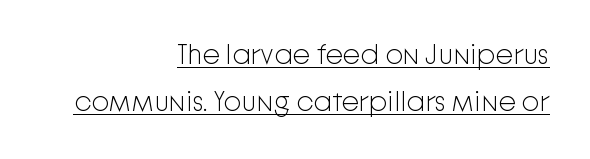
{"serif": "no", "italic": "no", "bold": "no", "weight": "light", "width": "normal", "stroke_contrast": "low", "x_height": "medium", "monospaced": "no", "underline": "yes", "align": "right", "line_spacing": "normal", "line_spacing_ratio": 1.69, "letter_spacing": "normal", "letter_spacing_em": 0.0, "glyph_px": 28}
